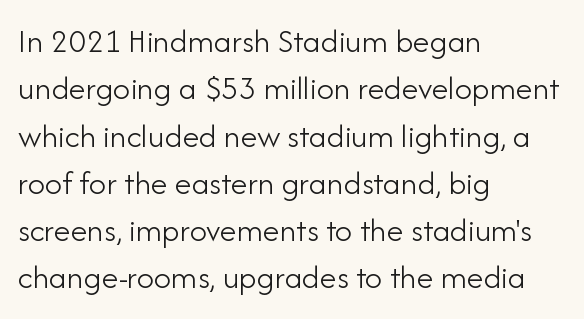
Q: Is the text bold? A: No.
Q: Is the text italic (slanted)? A: No, it is upright.
Q: Is the typeface a serif or a sans-serif typeface? A: Sans-serif.
Q: Is the text underlined? A: No.
Q: How is the paragraph aligned? A: Left-aligned.
Q: Is the spacing between letters normal or unusually wide? A: Normal.
Q: Is the spacing between lines tight, normal or loose? A: Normal.
Q: Width (condensed, normal, or wide)? A: Normal.
Q: Stroke contrast? A: Low.
Q: x-height? A: Small.
Q: Monospaced? A: No.
